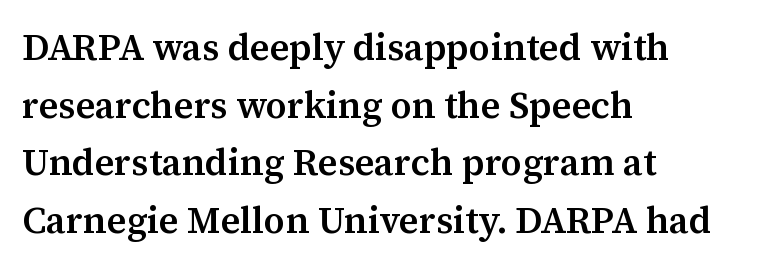
Alignment: flush left. These lines are composed in type with serifs. These words are printed semibold, heavier than regular yet not bold. The passage shown is typed in a proportional face where columns would drift.
